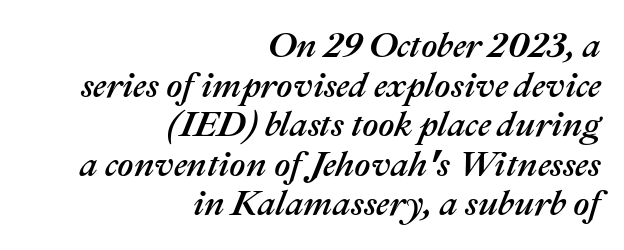
{"italic": "yes", "lean": "right", "slant_degrees": 22, "width": "normal", "stroke_contrast": "medium", "x_height": "medium", "monospaced": "no", "underline": "no", "align": "right", "line_spacing": "tight", "line_spacing_ratio": 1.13, "letter_spacing": "normal", "letter_spacing_em": 0.0, "glyph_px": 35}
